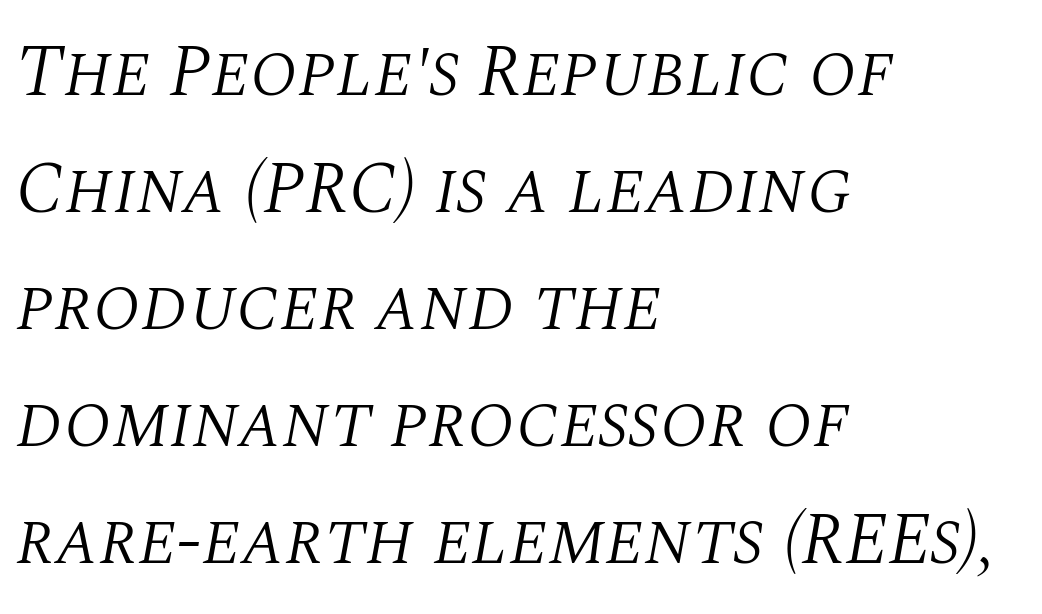
{"serif": "yes", "italic": "yes", "lean": "right", "slant_degrees": 10, "bold": "no", "weight": "light", "width": "normal", "stroke_contrast": "medium", "x_height": "large", "monospaced": "no", "underline": "no", "align": "left", "line_spacing": "normal", "line_spacing_ratio": 1.58, "letter_spacing": "normal", "letter_spacing_em": 0.0, "glyph_px": 74}
